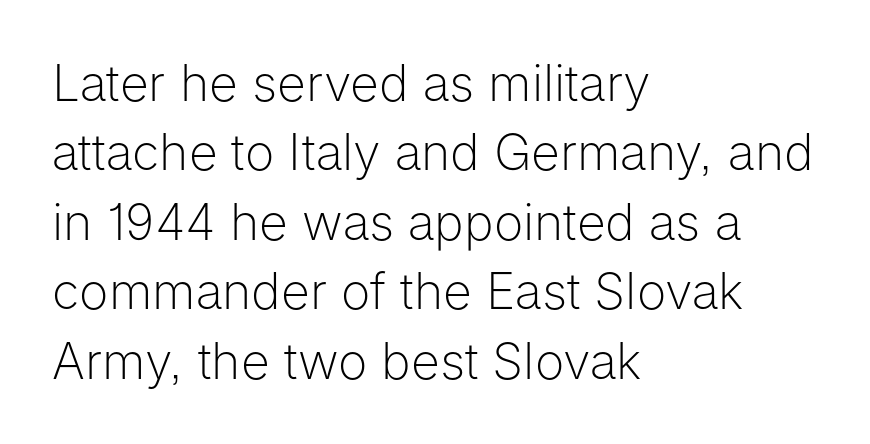
A clean baseline with only descenders dipping below it. Quick note: interline space is typical. The paragraph has a hard left edge and a soft right edge. Tracking here is standard; glyphs follow each other at the usual distance. Each letter keeps its own natural width here, so spacing adapts to shape.
